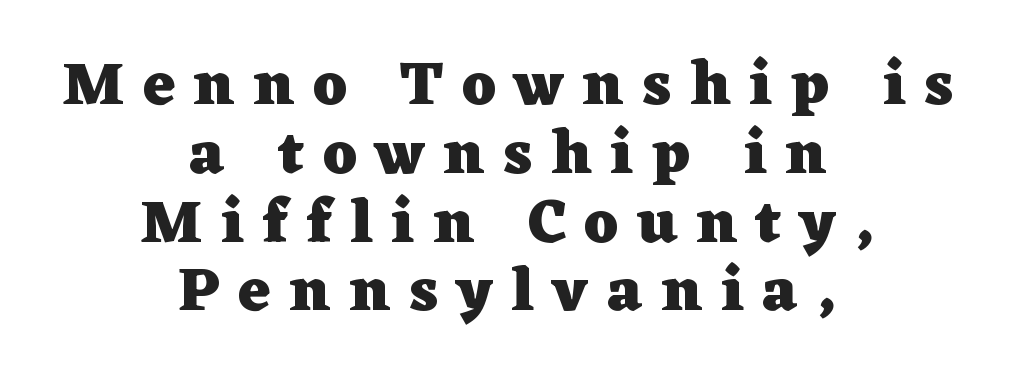
Words appear elongated and porous because spacing is wide. The letters advance in unequal steps, a hallmark of proportional type. If you measured baseline to baseline, you'd find a short distance. Is there any slant? The stems are plumb.
